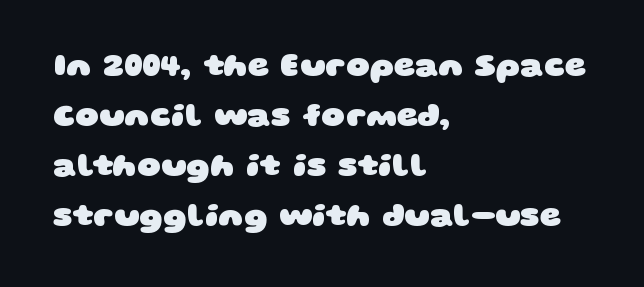
The image shows 33 px heavy, wide sans-serif type; set left-aligned, normal line spacing (1.52x), normal letter spacing, not underlined; low stroke contrast and a large x-height.
